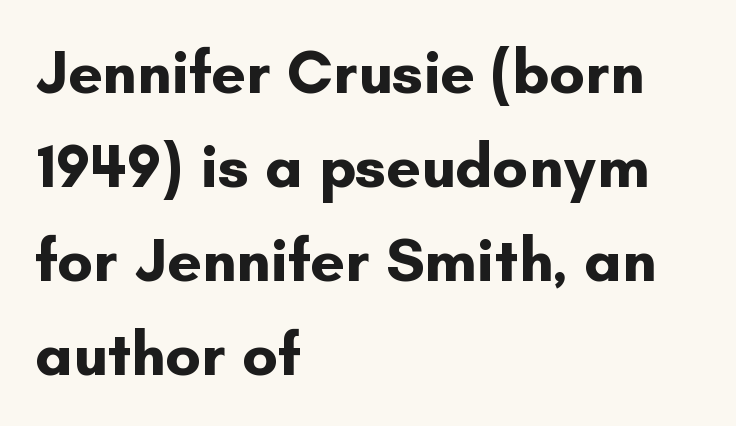
The image shows 61 px bold sans-serif type, upright; set left-aligned, normal line spacing (1.54x), normal letter spacing, not underlined; low stroke contrast and a small x-height.
